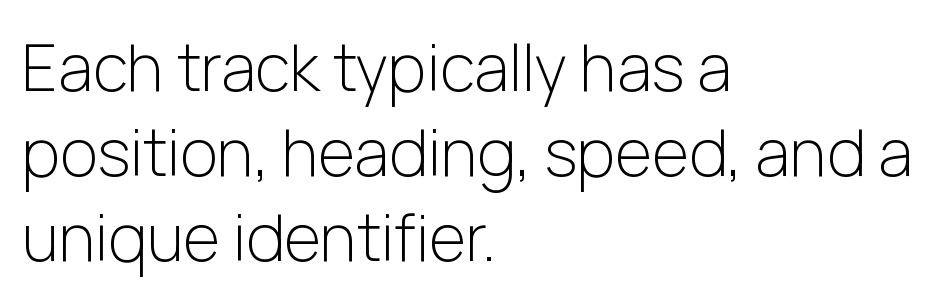
{"serif": "no", "italic": "no", "bold": "no", "weight": "light", "width": "normal", "stroke_contrast": "low", "x_height": "medium", "monospaced": "no", "underline": "no", "align": "left", "line_spacing": "normal", "line_spacing_ratio": 1.33, "letter_spacing": "normal", "letter_spacing_em": 0.0, "glyph_px": 64}
